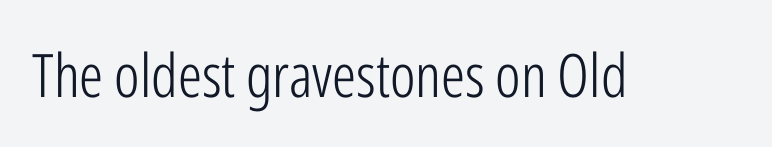
No chunkiness to these letters — they're not bold. Think of a printed novel: that variable character pitch is what you see here. Style check: upright. The letterforms sit shoulder to shoulder at normal distance. Examine the stroke ends and you'll find no serifs.
